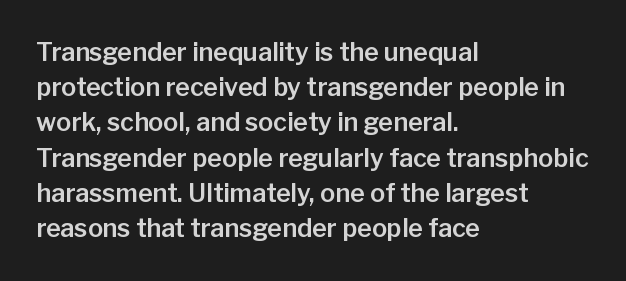
The image shows 25 px text type, upright; set left-aligned, normal line spacing (1.41x), normal letter spacing, not underlined.
